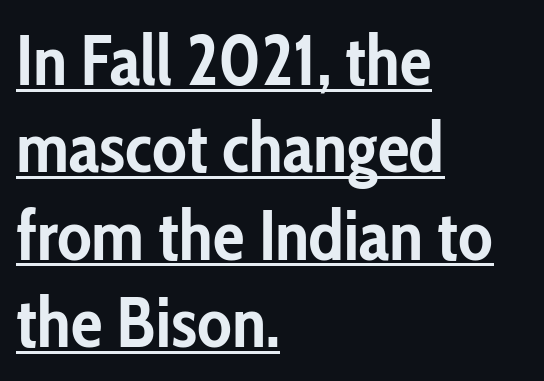
Q: Is the text bold? A: Yes.
Q: Is the text italic (slanted)? A: No, it is upright.
Q: Is the typeface a serif or a sans-serif typeface? A: Sans-serif.
Q: Is the text underlined? A: Yes.
Q: How is the paragraph aligned? A: Left-aligned.
Q: Is the spacing between letters normal or unusually wide? A: Normal.
Q: Width (condensed, normal, or wide)? A: Condensed.
Q: Stroke contrast? A: Low.
Q: x-height? A: Medium.
Q: Monospaced? A: No.
